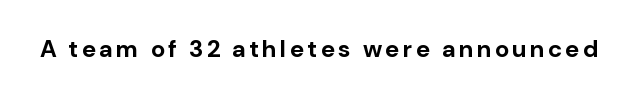
{"italic": "no", "bold": "yes", "underline": "no", "glyph_px": 24}
